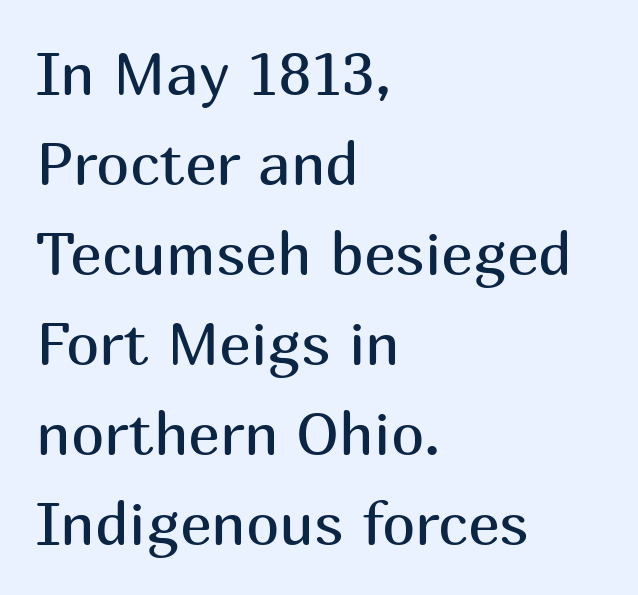
The image shows 60 px regular-weight sans-serif type, upright; set left-aligned, normal line spacing (1.5x), normal letter spacing, not underlined; medium stroke contrast and a medium x-height.
